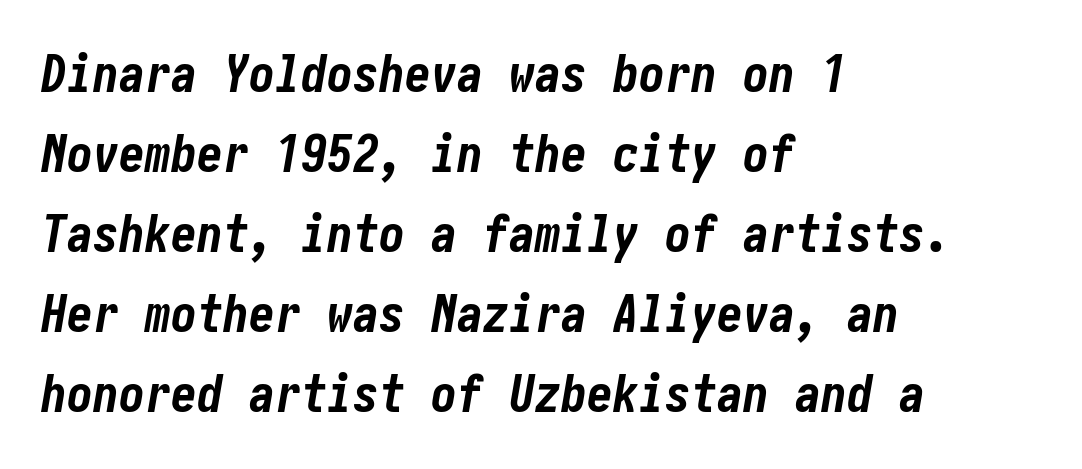
Quick note: interline space is typical. The strokes are fattened all the way to bold. The type is set solid horizontally, with unmodified tracking. Descender tails drop into unmarked territory. Notice how the passage keeps a crisp vertical edge on the left only. A typesetter would mark this as italic.
